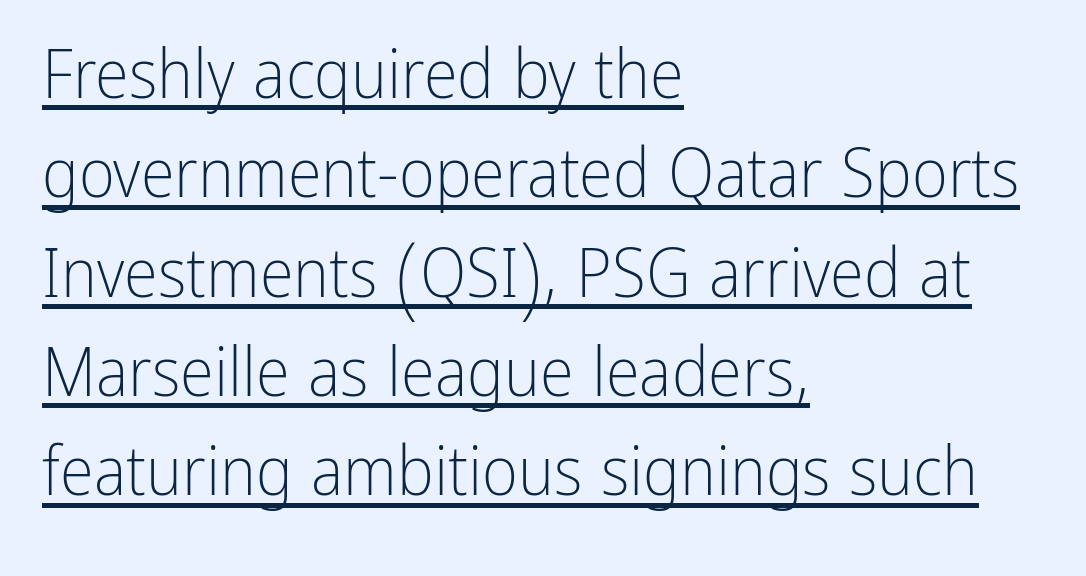
The image shows 69 px light, condensed sans-serif type, upright; set left-aligned, normal line spacing (1.44x), normal letter spacing, underlined; low stroke contrast and a medium x-height.
